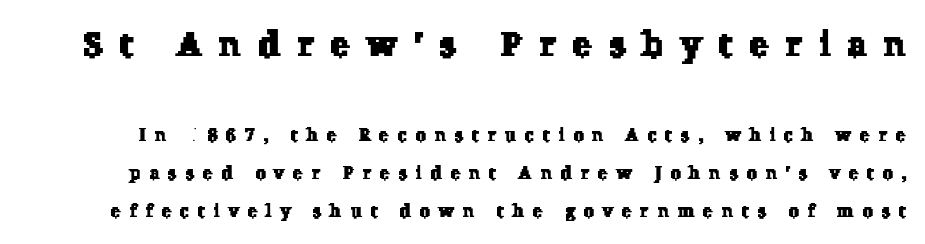
The passage shown begins with its larger block and ends with its smaller one. Quick note: interline space is abundant. A typesetter would label this face a serif. Lines of text with bare space underneath. Each letter keeps its own natural width here, so spacing adapts to shape.
